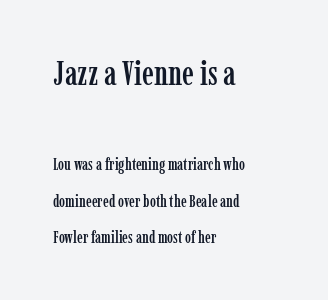
{"serif": "yes", "italic": "no", "width": "condensed", "stroke_contrast": "low", "x_height": "medium", "monospaced": "no", "underline": "no", "align": "left", "line_spacing": "loose", "line_spacing_ratio": 2.27, "letter_spacing": "normal", "letter_spacing_em": 0.0, "larger_block": "first", "size_ratio": 2.06, "glyph_px": 33}
